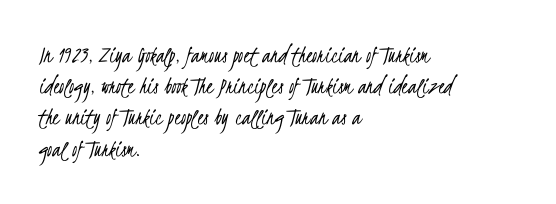
Q: Is the text bold? A: No.
Q: Is the text underlined? A: No.
Q: How is the paragraph aligned? A: Left-aligned.
Q: Is the spacing between letters normal or unusually wide? A: Normal.
Q: Is the spacing between lines tight, normal or loose? A: Normal.
